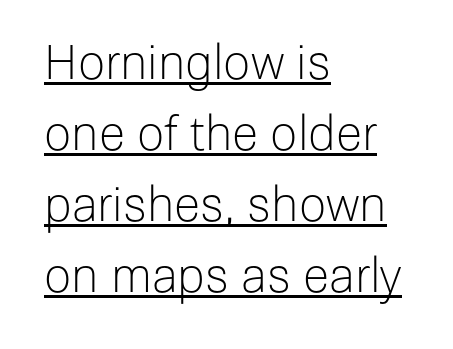
Q: Is the text bold? A: No.
Q: Is the text italic (slanted)? A: No, it is upright.
Q: Is the typeface a serif or a sans-serif typeface? A: Sans-serif.
Q: Is the text underlined? A: Yes.
Q: How is the paragraph aligned? A: Left-aligned.
Q: Is the spacing between letters normal or unusually wide? A: Normal.
Q: Is the spacing between lines tight, normal or loose? A: Normal.
Q: Width (condensed, normal, or wide)? A: Normal.
Q: Stroke contrast? A: Low.
Q: x-height? A: Medium.
Q: Monospaced? A: No.
